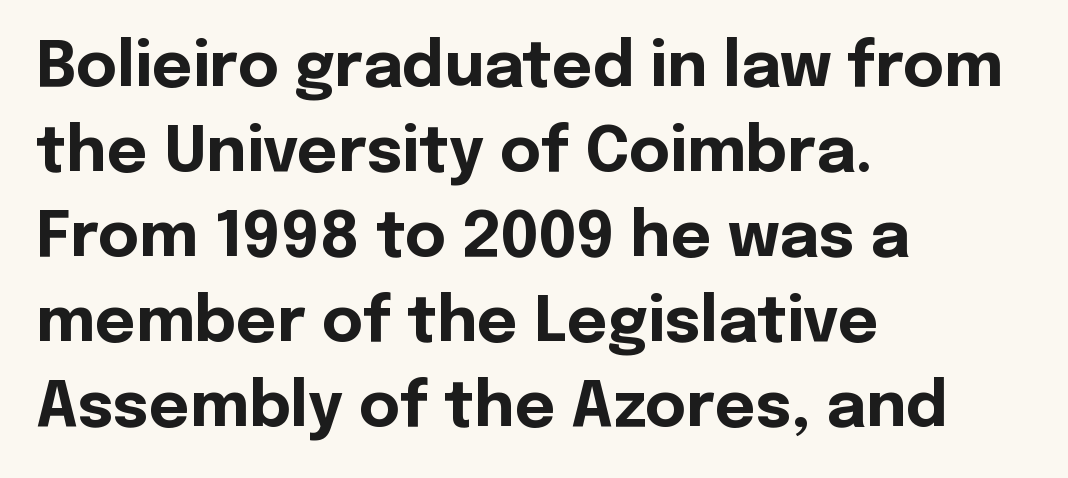
{"serif": "no", "italic": "no", "bold": "yes", "weight": "bold", "width": "normal", "x_height": "medium", "monospaced": "no", "underline": "no", "align": "left", "line_spacing": "normal", "line_spacing_ratio": 1.35, "letter_spacing": "normal", "letter_spacing_em": 0.0, "glyph_px": 63}
